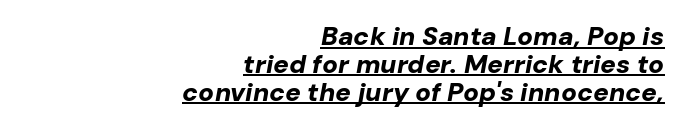
Plenty of ink on the page — the face is bold. If you measured baseline to baseline, you'd find a short distance. The line texture is even and compact thanks to regular tracking. Is there an underline? Yes — a line sits under the letters. Does the lettering tilt? It does — this is italic.
